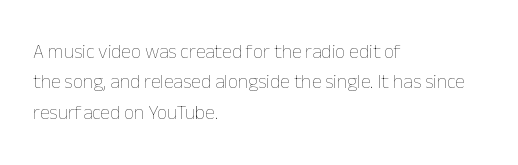
The typesetting does not lean heavy: it is not bold. Words appear dense and cohesive because spacing is normal. Every character sits straight up, as roman type does. What's the leading like? Ordinary, nothing unusual. Glance below the letters and you will spot only blank space.
